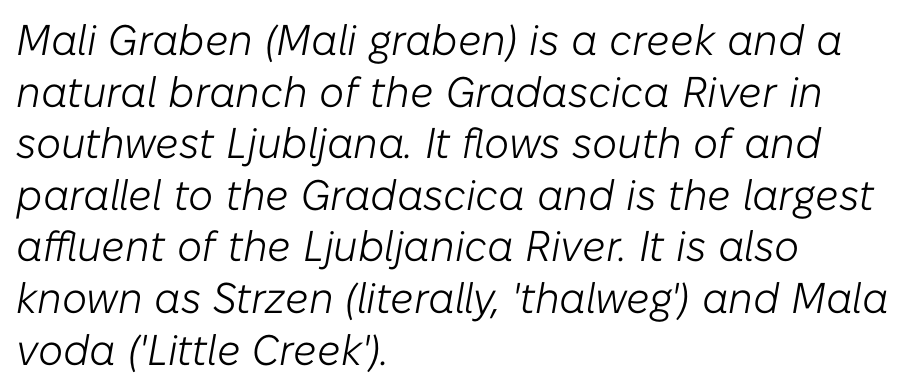
Descender tails drop into unmarked territory. Tracking here is standard; glyphs follow each other at the usual distance. Slanted lettering throughout. A typesetter would call this proportional, since set widths differ per character.
